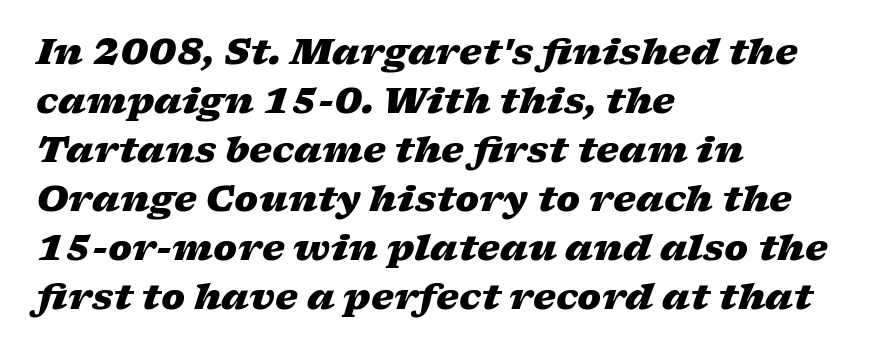
Is the block centered? No — it sits flush against the left margin. The letterforms sit shoulder to shoulder at normal distance. A normal amount of white space separates one row of letters from the next. The face used here is proportionally spaced, like ordinary book or web type.
